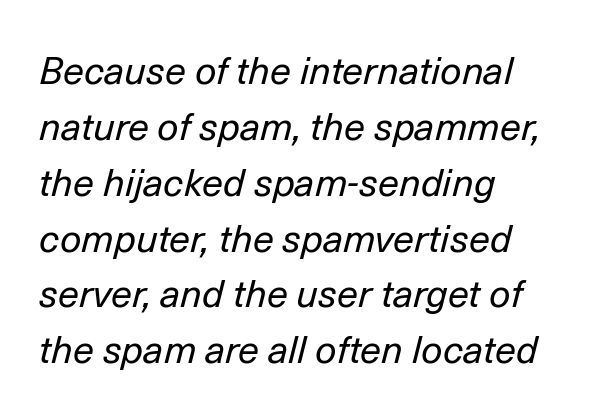
Q: Is the text bold? A: No.
Q: Is the text italic (slanted)? A: Yes, it leans right by about 14 degrees.
Q: Is the text underlined? A: No.
Q: How is the paragraph aligned? A: Left-aligned.
Q: Is the spacing between letters normal or unusually wide? A: Normal.
Q: Is the spacing between lines tight, normal or loose? A: Normal.
Q: Width (condensed, normal, or wide)? A: Normal.
Q: Stroke contrast? A: Low.
Q: x-height? A: Medium.
Q: Monospaced? A: No.
